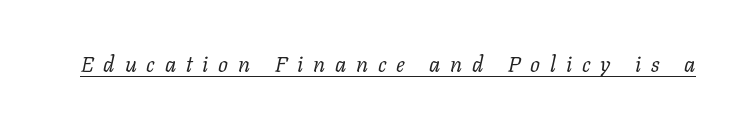
The image shows 22 px text type, italic (leaning right); set unusually wide letter spacing (+0.45 em), underlined.
